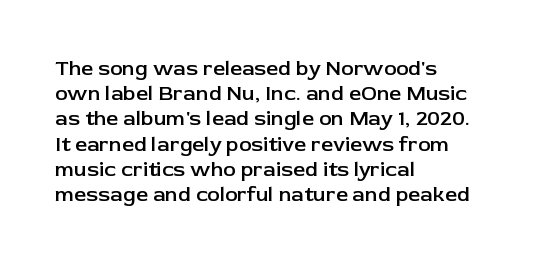
Q: Is the text bold? A: Semi-bold.
Q: Is the text italic (slanted)? A: No, it is upright.
Q: Is the text underlined? A: No.
Q: How is the paragraph aligned? A: Left-aligned.
Q: Is the spacing between letters normal or unusually wide? A: Normal.
